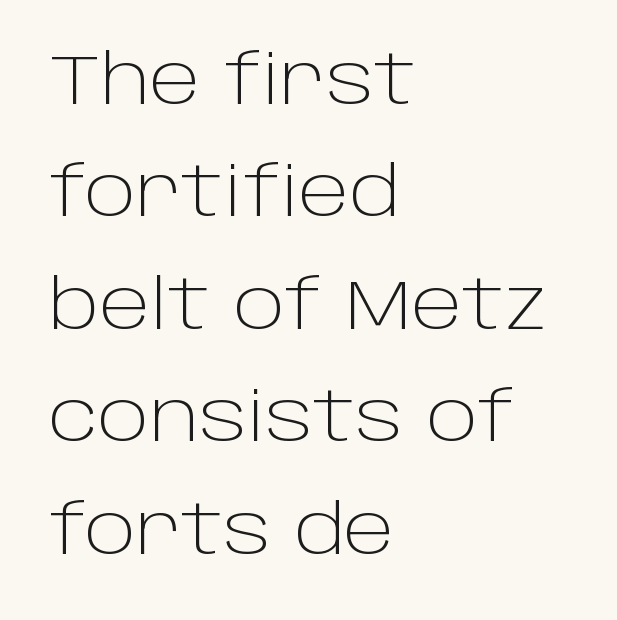
Q: Is the text bold? A: No.
Q: Is the text italic (slanted)? A: No, it is upright.
Q: Is the typeface a serif or a sans-serif typeface? A: Sans-serif.
Q: Is the text underlined? A: No.
Q: How is the paragraph aligned? A: Left-aligned.
Q: Is the spacing between letters normal or unusually wide? A: Normal.
Q: Is the spacing between lines tight, normal or loose? A: Normal.
Q: Width (condensed, normal, or wide)? A: Normal.
Q: Stroke contrast? A: Low.
Q: x-height? A: Large.
Q: Monospaced? A: No.
